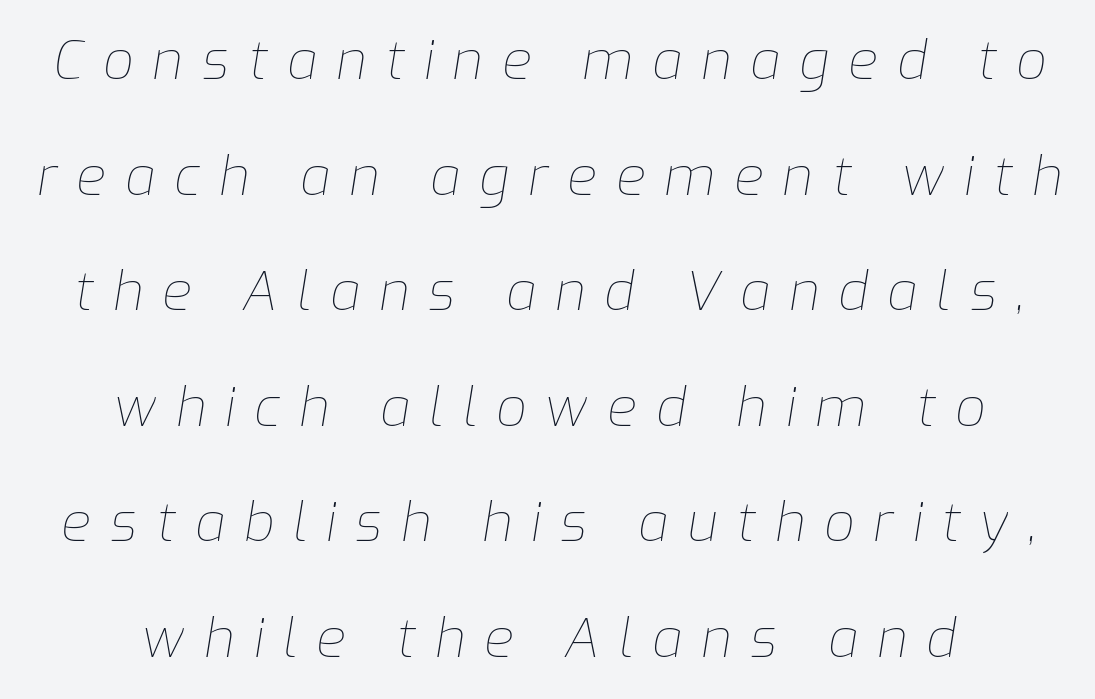
{"italic": "yes", "lean": "right", "slant_degrees": 9, "bold": "no", "weight": "thin", "width": "normal", "stroke_contrast": "low", "x_height": "medium", "monospaced": "no", "underline": "no", "align": "center", "line_spacing": "loose", "line_spacing_ratio": 2.14, "letter_spacing": "wide", "letter_spacing_em": 0.35, "glyph_px": 54}
